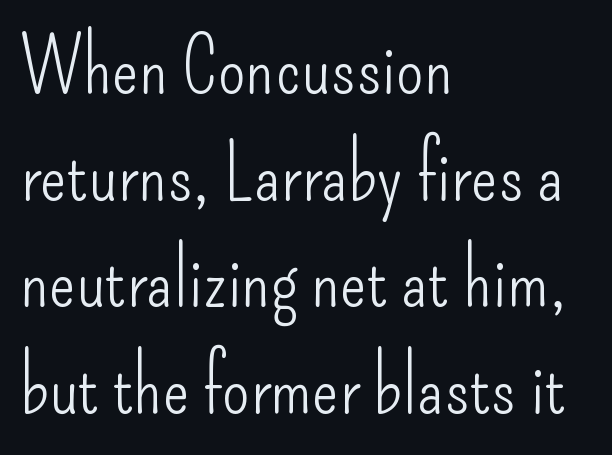
Q: Is the text bold? A: No.
Q: Is the text italic (slanted)? A: No, it is upright.
Q: Is the typeface a serif or a sans-serif typeface? A: Sans-serif.
Q: Is the text underlined? A: No.
Q: How is the paragraph aligned? A: Left-aligned.
Q: Is the spacing between letters normal or unusually wide? A: Normal.
Q: Is the spacing between lines tight, normal or loose? A: Normal.
Q: Width (condensed, normal, or wide)? A: Condensed.
Q: Stroke contrast? A: Low.
Q: x-height? A: Small.
Q: Monospaced? A: No.
